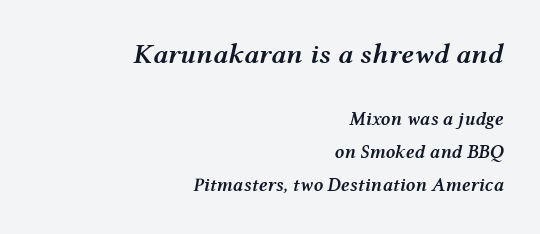
The image shows 28 px semibold, wide type, italic (leaning right); set right-aligned, line spacing 1.74x, normal letter spacing, not underlined; the first (top) block is 1.47x larger; medium stroke contrast and a medium x-height.
